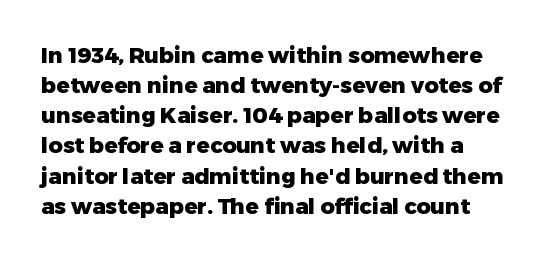
Q: Is the text bold? A: Yes.
Q: Is the text italic (slanted)? A: No, it is upright.
Q: Is the text underlined? A: No.
Q: How is the paragraph aligned? A: Left-aligned.
Q: Is the spacing between letters normal or unusually wide? A: Normal.
Q: Is the spacing between lines tight, normal or loose? A: Normal.
